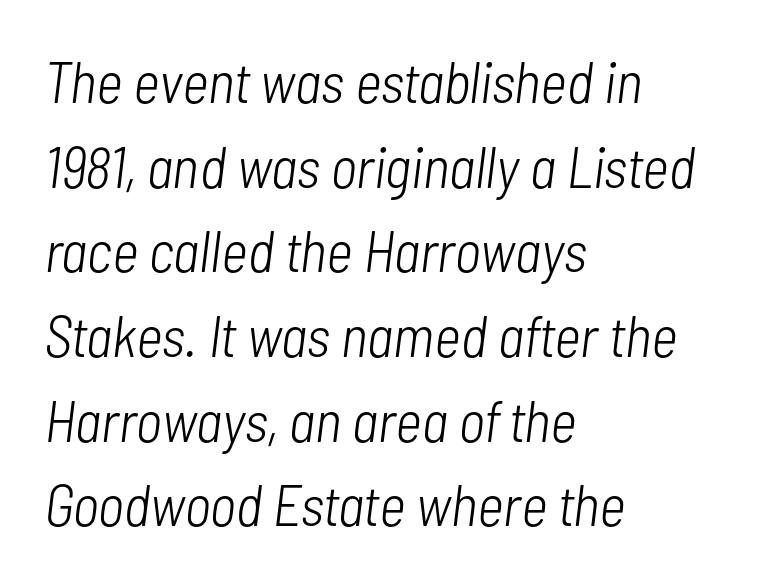
The image shows 58 px light, condensed type, italic (leaning right); set left-aligned, normal line spacing (1.46x), normal letter spacing, not underlined; low stroke contrast and a medium x-height.
